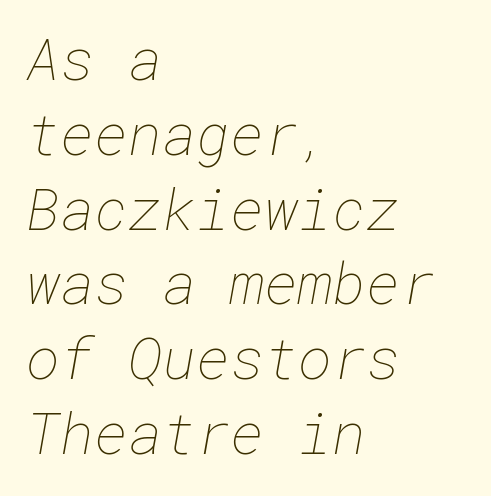
Q: Is the text bold? A: No.
Q: Is the text underlined? A: No.
Q: How is the paragraph aligned? A: Left-aligned.
Q: Is the spacing between letters normal or unusually wide? A: Normal.
Q: Is the spacing between lines tight, normal or loose? A: Normal.
Q: Width (condensed, normal, or wide)? A: Normal.
Q: Stroke contrast? A: Low.
Q: x-height? A: Medium.
